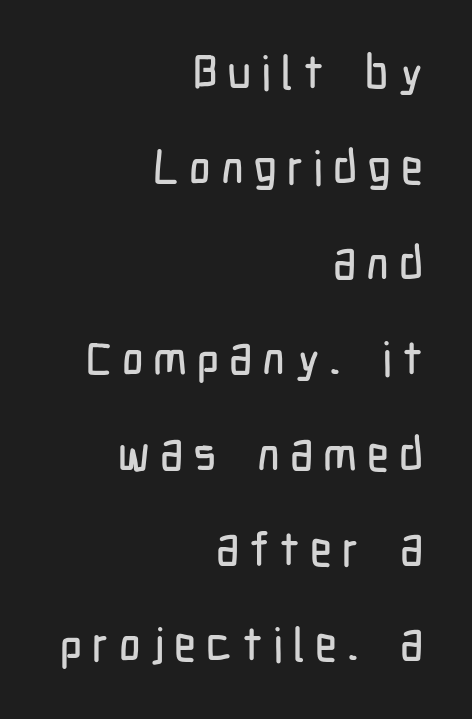
Is this a fixed-width face? No — the glyphs have proportional, varying widths. The face used here is rendered with a markedly widened letterfit. No feet cap the strokes, marking this as sans-serif type. Caption: multi-line text, flush right, ragged left. Plain, unruled lines of type. Designer's note — italics off, roman on.
